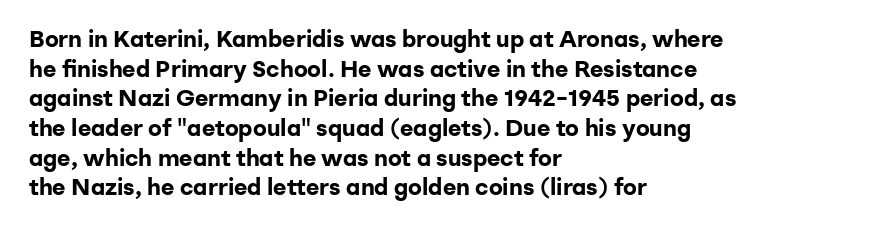
{"italic": "no", "bold": "yes", "underline": "no", "align": "left", "line_spacing": "normal", "line_spacing_ratio": 1.29, "letter_spacing": "normal", "letter_spacing_em": 0.0, "glyph_px": 23}
